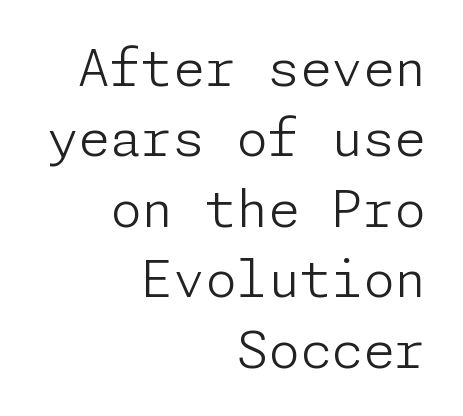
{"serif": "no", "italic": "no", "bold": "no", "weight": "light", "width": "normal", "stroke_contrast": "low", "x_height": "medium", "underline": "no", "align": "right", "line_spacing": "normal", "line_spacing_ratio": 1.38, "letter_spacing": "normal", "letter_spacing_em": 0.0, "glyph_px": 51}
